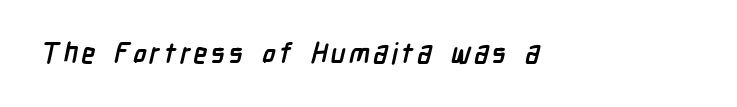
{"serif": "no", "bold": "yes", "weight": "semibold", "width": "condensed", "stroke_contrast": "low", "x_height": "medium", "monospaced": "no", "underline": "no", "glyph_px": 28}
